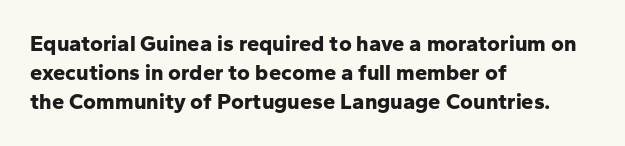
Q: Is the text bold? A: Yes.
Q: Is the text italic (slanted)? A: No, it is upright.
Q: Is the text underlined? A: No.
Q: How is the paragraph aligned? A: Left-aligned.
Q: Is the spacing between letters normal or unusually wide? A: Normal.
Q: Is the spacing between lines tight, normal or loose? A: Normal.
